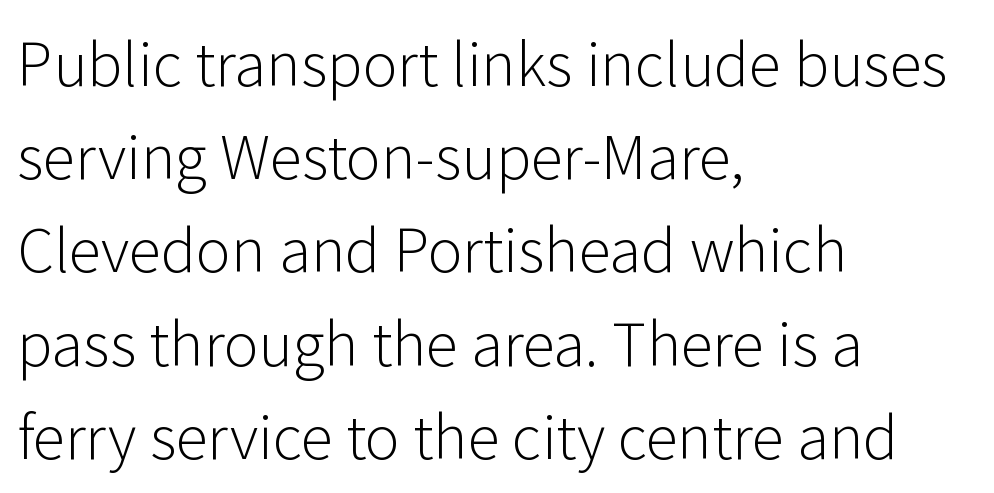
The image shows 59 px light sans-serif type, upright; set left-aligned, normal line spacing (1.58x), normal letter spacing, not underlined; low stroke contrast and a medium x-height.
